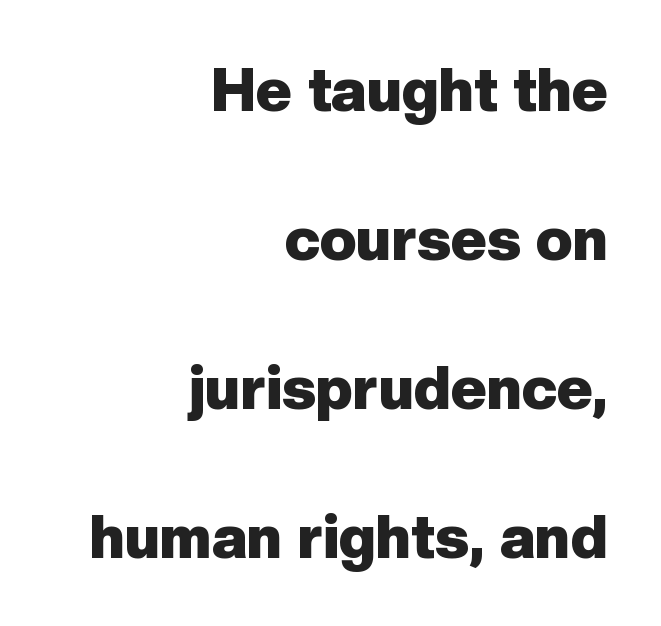
The image shows 61 px heavy sans-serif type, upright; set right-aligned, loose line spacing (2.44x), normal letter spacing, not underlined; low stroke contrast and a medium x-height.
